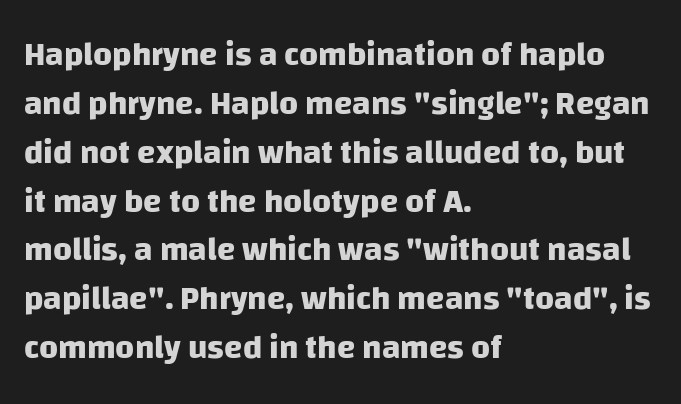
Q: Is the text bold? A: Yes.
Q: Is the typeface a serif or a sans-serif typeface? A: Sans-serif.
Q: Is the text underlined? A: No.
Q: How is the paragraph aligned? A: Left-aligned.
Q: Is the spacing between letters normal or unusually wide? A: Normal.
Q: Is the spacing between lines tight, normal or loose? A: Normal.
Q: Width (condensed, normal, or wide)? A: Normal.
Q: Stroke contrast? A: Low.
Q: x-height? A: Large.
Q: Monospaced? A: No.
